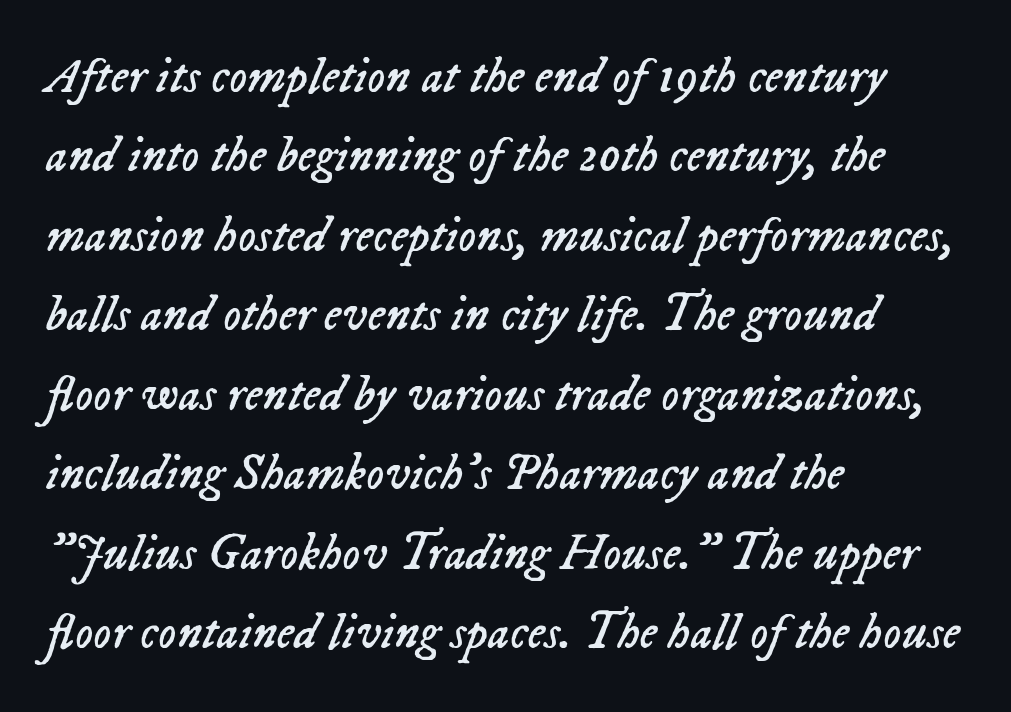
Underline: absent. One glance says typical: line gaps are just what's usual. The compositor pushed each line to the left boundary. Here the designer chose a conventional face with non-uniform glyph widths. Words appear dense and cohesive because spacing is normal. In terms of posture, this sample is oblique.
